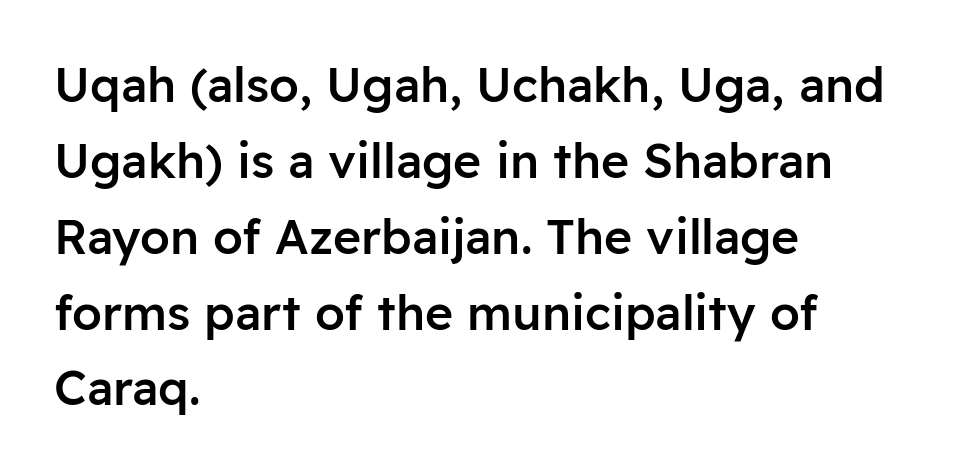
The image shows 48 px semibold sans-serif type, upright; set left-aligned, normal line spacing (1.58x), normal letter spacing, not underlined; low stroke contrast and a medium x-height.
